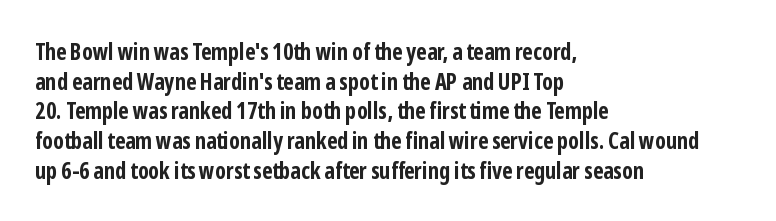
{"italic": "no", "bold": "yes", "underline": "no", "align": "left", "line_spacing": "normal", "line_spacing_ratio": 1.29, "letter_spacing": "normal", "letter_spacing_em": 0.0, "glyph_px": 23}
